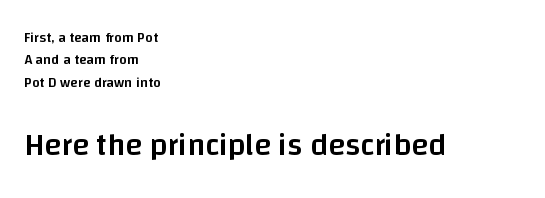
Q: Is the text bold? A: Semi-bold.
Q: Is the text italic (slanted)? A: No, it is upright.
Q: Is the typeface a serif or a sans-serif typeface? A: Sans-serif.
Q: Is the text underlined? A: No.
Q: How is the paragraph aligned? A: Left-aligned.
Q: Is the spacing between letters normal or unusually wide? A: Normal.
Q: Is the spacing between lines tight, normal or loose? A: Normal.
Q: Which block of text is set in a larger size, the first (top) or the second (bottom)? A: The second (bottom) one.
Q: Width (condensed, normal, or wide)? A: Normal.
Q: Stroke contrast? A: Low.
Q: x-height? A: Large.
Q: Monospaced? A: No.
